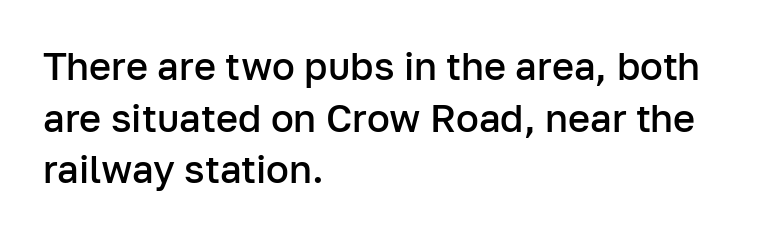
{"serif": "no", "italic": "no", "bold": "semi", "weight": "semibold", "width": "normal", "stroke_contrast": "low", "x_height": "medium", "monospaced": "no", "underline": "no", "align": "left", "line_spacing": "normal", "line_spacing_ratio": 1.36, "letter_spacing": "normal", "letter_spacing_em": 0.0, "glyph_px": 38}
